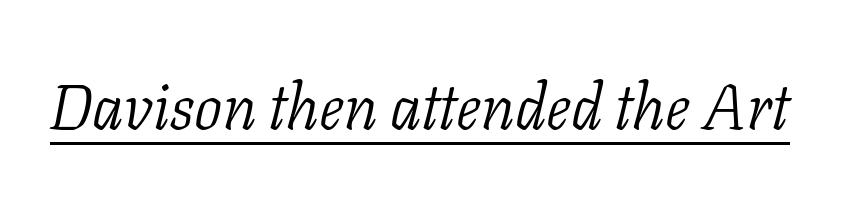
The image shows 63 px light serif type, italic (leaning right); set normal letter spacing, underlined; low stroke contrast and a medium x-height.
